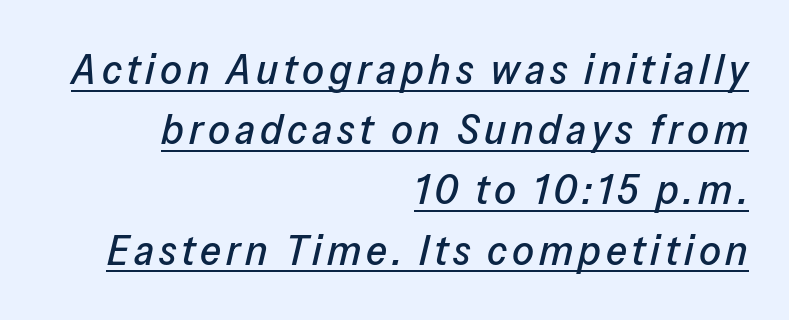
Has an underline been added? It has. Would a proofreader flag this as italicized? Yes. If you measured baseline to baseline, you'd find a middling distance. The face used here is proportionally spaced, like ordinary book or web type. A student would call this right alignment; a typographer would say flush right, rag left.
